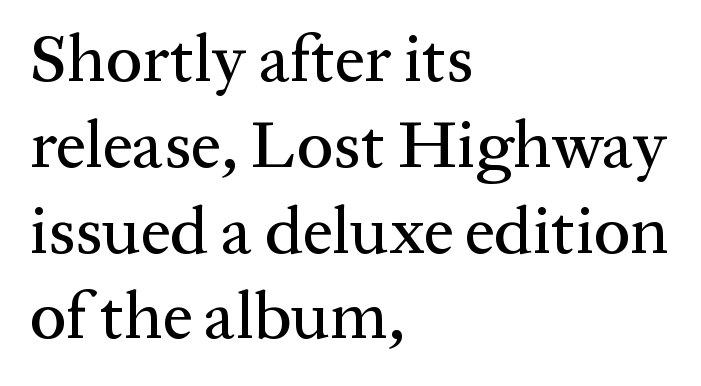
The image shows 67 px serif type, upright; set left-aligned, normal line spacing (1.28x), normal letter spacing, not underlined; medium stroke contrast and a medium x-height.
